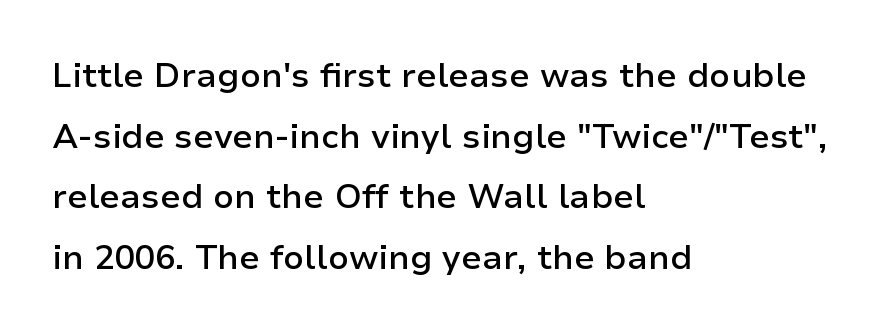
{"serif": "no", "italic": "no", "bold": "semi", "weight": "semibold", "width": "normal", "stroke_contrast": "low", "x_height": "medium", "monospaced": "no", "underline": "no", "align": "left", "line_spacing_ratio": 1.78, "letter_spacing": "normal", "letter_spacing_em": 0.0, "glyph_px": 34}
